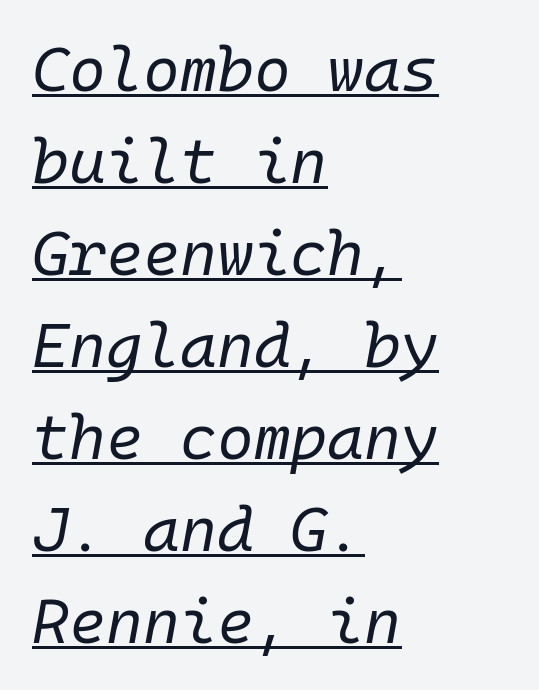
Q: Is the text bold? A: No.
Q: Is the text italic (slanted)? A: Yes, it leans right by about 10 degrees.
Q: Is the text underlined? A: Yes.
Q: How is the paragraph aligned? A: Left-aligned.
Q: Is the spacing between letters normal or unusually wide? A: Normal.
Q: Is the spacing between lines tight, normal or loose? A: Normal.
Q: Width (condensed, normal, or wide)? A: Normal.
Q: Stroke contrast? A: Low.
Q: x-height? A: Medium.
Q: Monospaced? A: Yes.
